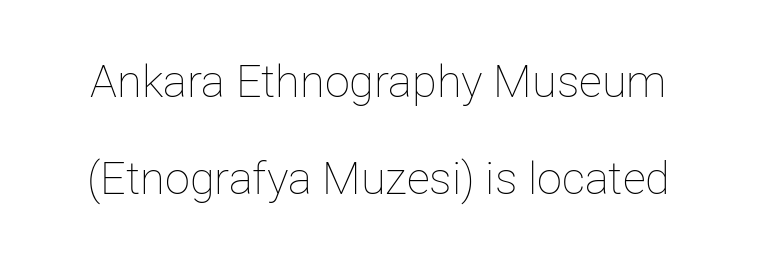
{"italic": "no", "bold": "no", "weight": "thin", "width": "normal", "stroke_contrast": "low", "x_height": "medium", "monospaced": "no", "underline": "no", "line_spacing": "loose", "line_spacing_ratio": 2.16, "letter_spacing": "normal", "letter_spacing_em": 0.0, "glyph_px": 45}
